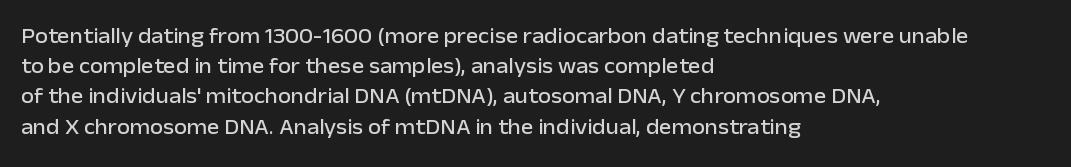
The image shows 21 px text type, upright; set left-aligned, normal line spacing (1.44x), normal letter spacing, not underlined.
